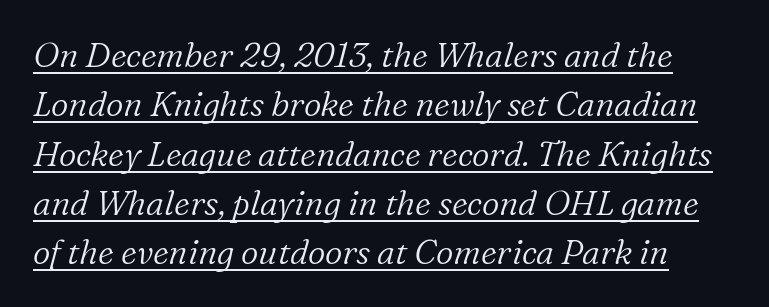
Q: Is the text bold? A: No.
Q: Is the text italic (slanted)? A: Yes, it leans right by about 16 degrees.
Q: Is the typeface a serif or a sans-serif typeface? A: Serif.
Q: Is the text underlined? A: Yes.
Q: Is the spacing between letters normal or unusually wide? A: Normal.
Q: Is the spacing between lines tight, normal or loose? A: Normal.
Q: Width (condensed, normal, or wide)? A: Normal.
Q: Stroke contrast? A: Low.
Q: x-height? A: Medium.
Q: Monospaced? A: No.
